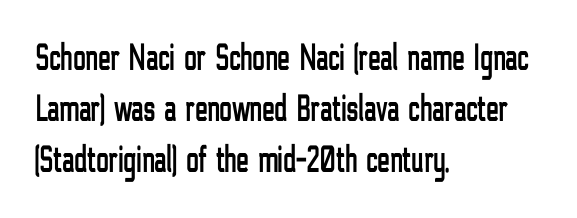
Q: Is the text italic (slanted)? A: No, it is upright.
Q: Is the typeface a serif or a sans-serif typeface? A: Sans-serif.
Q: Is the text underlined? A: No.
Q: How is the paragraph aligned? A: Left-aligned.
Q: Is the spacing between letters normal or unusually wide? A: Normal.
Q: Is the spacing between lines tight, normal or loose? A: Normal.
Q: Width (condensed, normal, or wide)? A: Condensed.
Q: Stroke contrast? A: Low.
Q: x-height? A: Medium.
Q: Monospaced? A: No.
